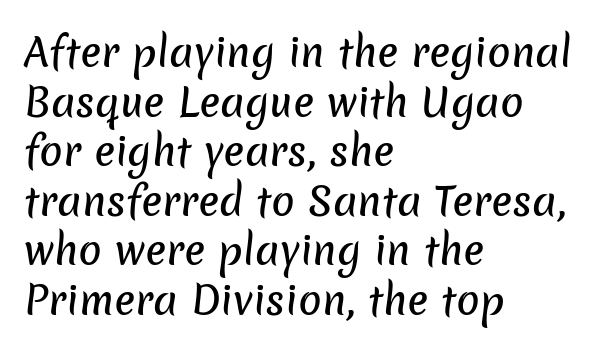
The image shows 39 px sans-serif type; set left-aligned, normal line spacing (1.27x), normal letter spacing, not underlined; low stroke contrast and a medium x-height.
